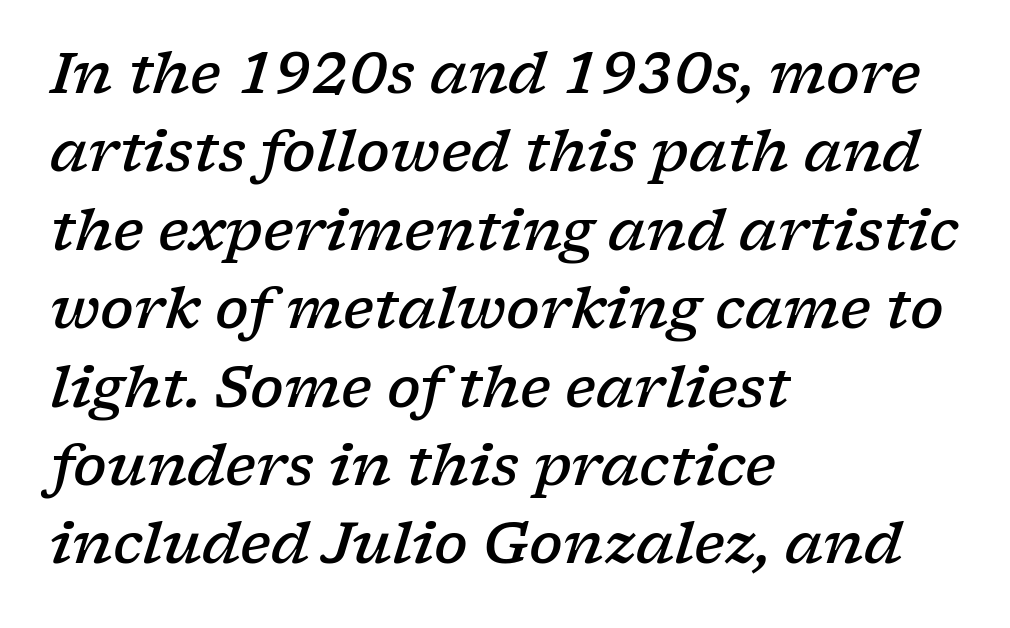
The image shows 56 px semibold, wide serif type, italic (leaning right); set left-aligned, normal line spacing (1.4x), normal letter spacing, not underlined; low stroke contrast and a medium x-height.
